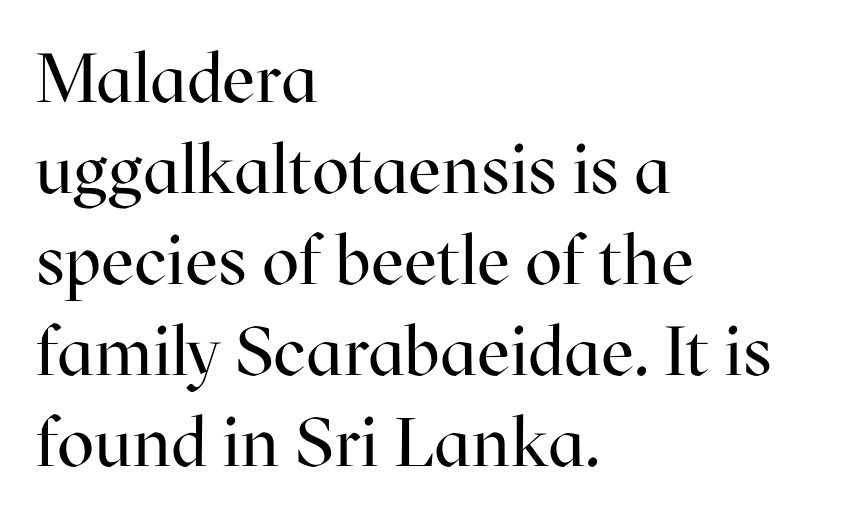
The paragraph shown leans on its left margin. The words here are not underlined. Looks like regular typesetting: each glyph gets only the width it needs. Inter-character spacing is left at the font's built-in metrics.
